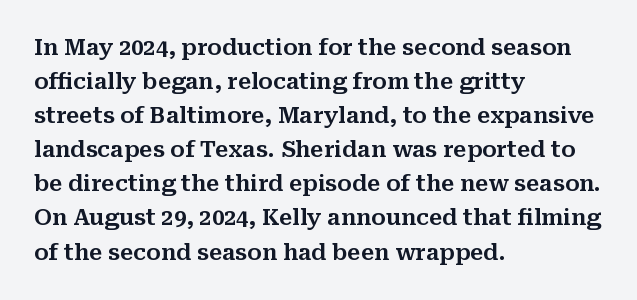
The image shows 22 px text type, upright; set left-aligned, normal line spacing (1.55x), normal letter spacing, not underlined.
